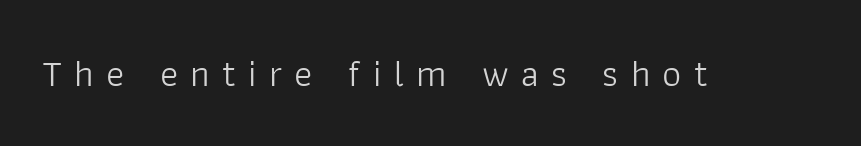
The image shows 38 px light sans-serif type, upright; set unusually wide letter spacing (+0.32 em), not underlined; low stroke contrast and a medium x-height.
